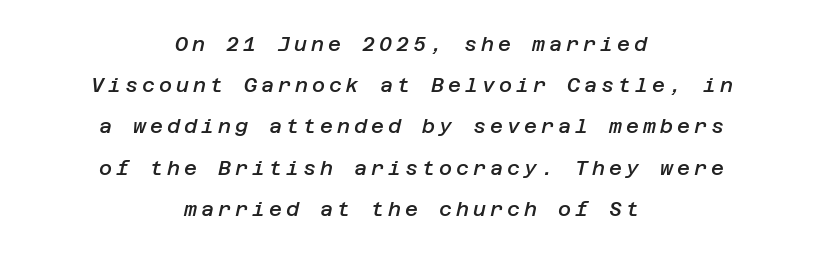
The image shows 20 px text type, italic (leaning right); set centered, loose line spacing (2.06x), unusually wide letter spacing (+0.2 em), not underlined.
